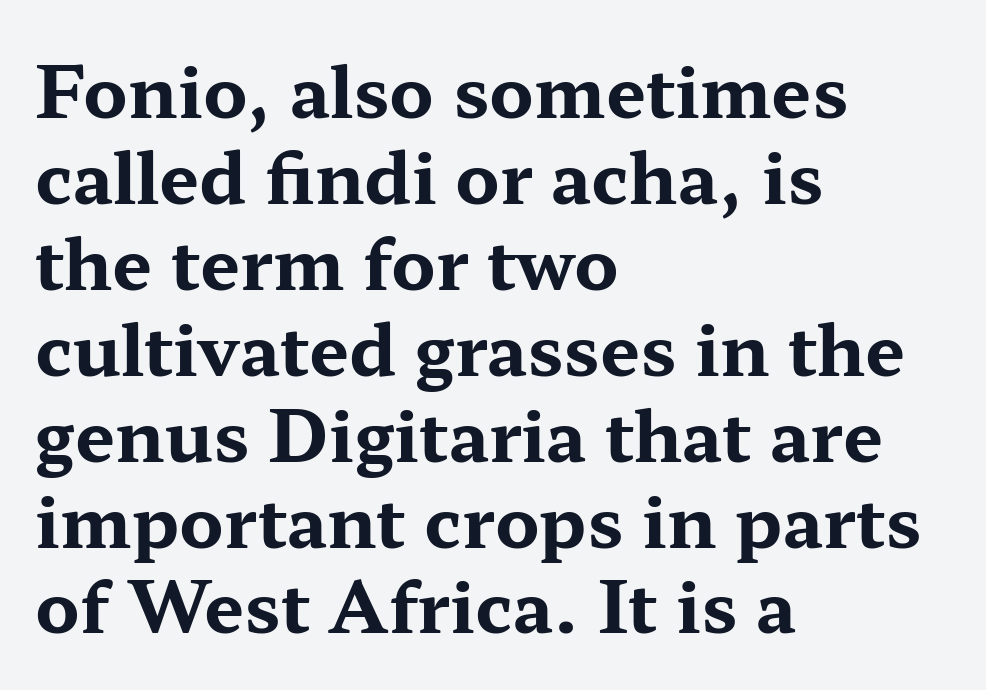
The image shows 71 px bold, wide serif type, upright; set left-aligned, line spacing 1.21x, normal letter spacing, not underlined; medium stroke contrast and a medium x-height.
